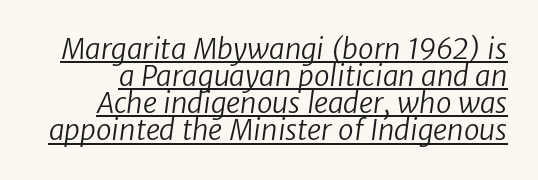
Q: Is the text bold? A: No.
Q: Is the typeface a serif or a sans-serif typeface? A: Sans-serif.
Q: Is the text underlined? A: Yes.
Q: Is the spacing between letters normal or unusually wide? A: Normal.
Q: Is the spacing between lines tight, normal or loose? A: Tight.
Q: Width (condensed, normal, or wide)? A: Normal.
Q: Stroke contrast? A: Low.
Q: x-height? A: Medium.
Q: Monospaced? A: No.
